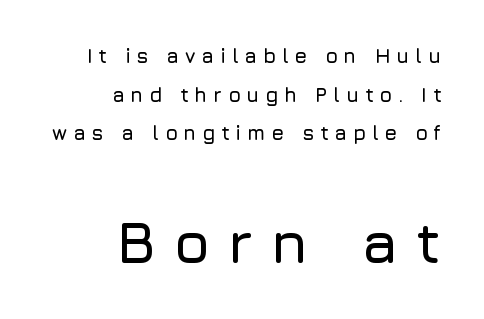
Q: Is the text italic (slanted)? A: No, it is upright.
Q: Is the typeface a serif or a sans-serif typeface? A: Sans-serif.
Q: Is the text underlined? A: No.
Q: How is the paragraph aligned? A: Right-aligned.
Q: Is the spacing between letters normal or unusually wide? A: Unusually wide.
Q: Is the spacing between lines tight, normal or loose? A: Loose.
Q: Which block of text is set in a larger size, the first (top) or the second (bottom)? A: The second (bottom) one.
Q: Width (condensed, normal, or wide)? A: Normal.
Q: Stroke contrast? A: Low.
Q: x-height? A: Medium.
Q: Monospaced? A: No.
